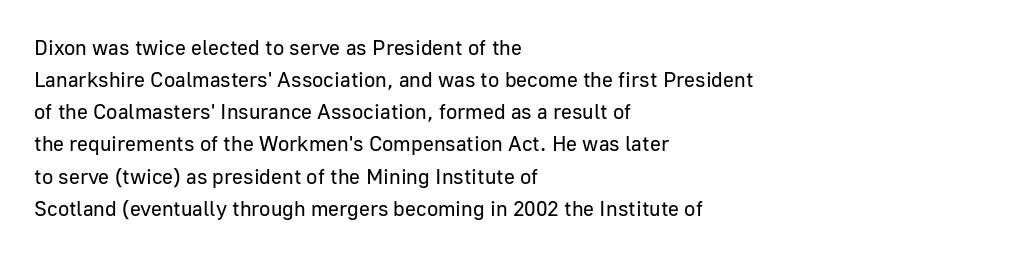
Is the block centered? No — it sits flush against the left margin. Honestly, the row spacing looks completely unremarkable. Check under the words: just untouched page. Ascenders rise straight up at ninety degrees. Nobody touched the tracking dial on this one.
